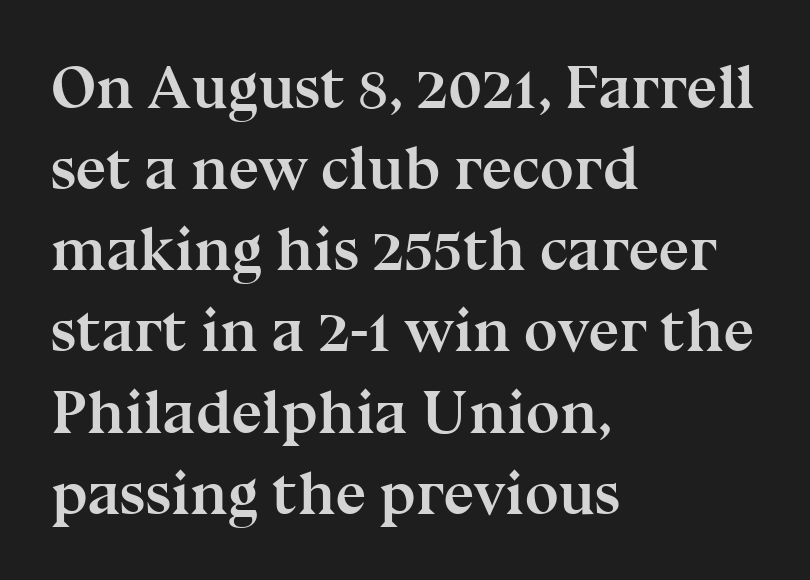
{"serif": "yes", "italic": "no", "bold": "yes", "weight": "semibold", "width": "normal", "stroke_contrast": "medium", "x_height": "medium", "monospaced": "no", "underline": "no", "align": "left", "line_spacing": "normal", "line_spacing_ratio": 1.33, "letter_spacing": "normal", "letter_spacing_em": 0.0, "glyph_px": 61}
